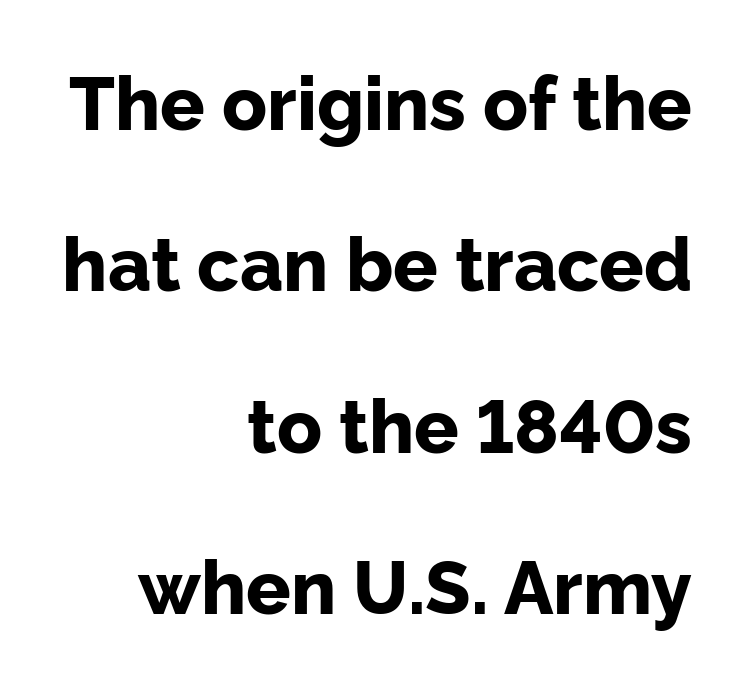
Q: Is the text bold? A: Yes.
Q: Is the text italic (slanted)? A: No, it is upright.
Q: Is the typeface a serif or a sans-serif typeface? A: Sans-serif.
Q: Is the text underlined? A: No.
Q: How is the paragraph aligned? A: Right-aligned.
Q: Is the spacing between letters normal or unusually wide? A: Normal.
Q: Is the spacing between lines tight, normal or loose? A: Loose.
Q: Width (condensed, normal, or wide)? A: Normal.
Q: Stroke contrast? A: Low.
Q: x-height? A: Medium.
Q: Monospaced? A: No.
